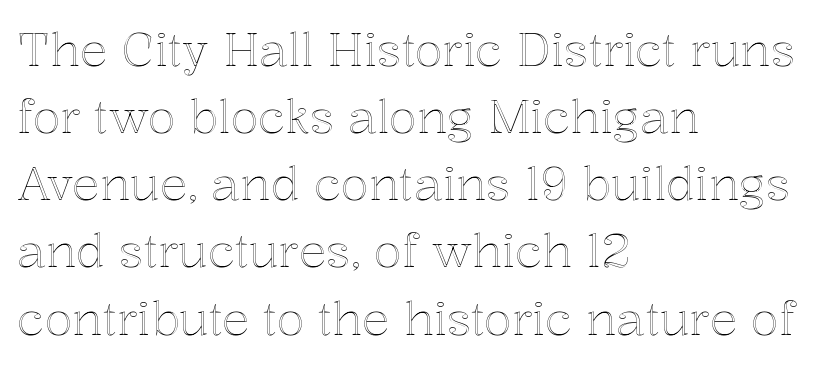
{"italic": "no", "width": "normal", "x_height": "medium", "monospaced": "no", "underline": "no", "align": "left", "line_spacing": "normal", "line_spacing_ratio": 1.46, "letter_spacing": "normal", "letter_spacing_em": 0.0, "glyph_px": 46}
